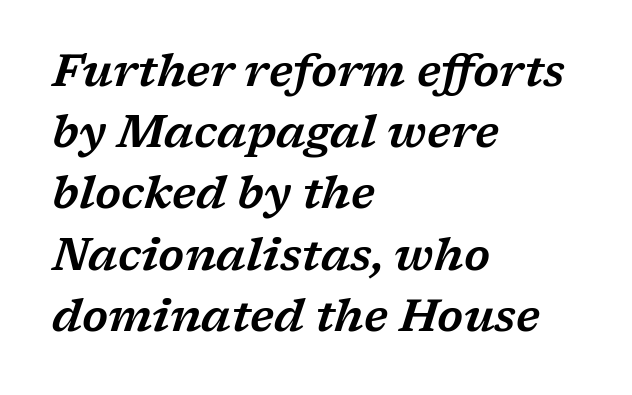
The face used here is proportionally spaced, like ordinary book or web type. An italicized treatment has been applied to the whole sample. The string is rendered with underlining switched off. A typesetter would label this face a serif. Caption: multi-line text, flush left, ragged right. What stands out about the letter spacing? Nothing — it is the standard amount.
